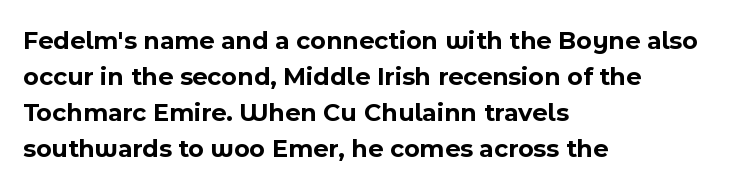
The image shows 26 px bold type, upright; set left-aligned, normal line spacing (1.39x), normal letter spacing, not underlined.
